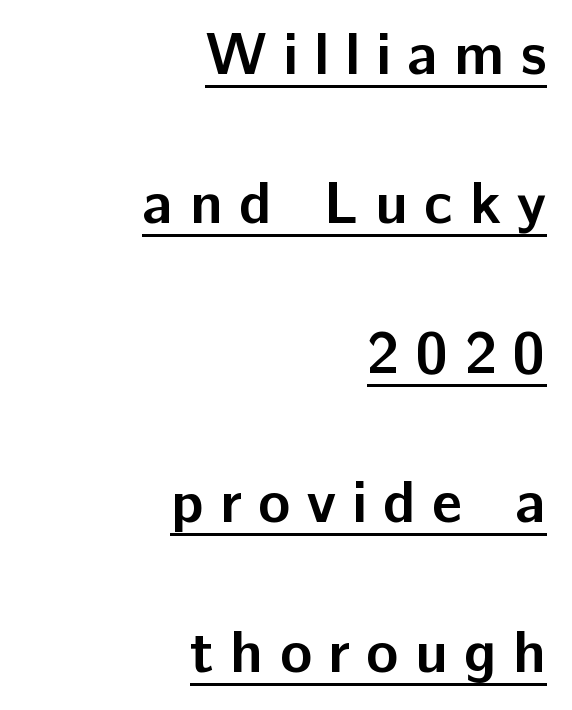
The image shows 60 px semibold sans-serif type, upright; set right-aligned, loose line spacing (2.49x), unusually wide letter spacing (+0.27 em), underlined; low stroke contrast and a medium x-height.
